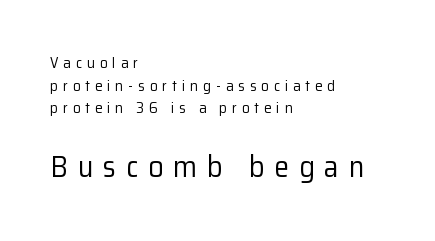
Q: Is the text bold? A: No.
Q: Is the text italic (slanted)? A: No, it is upright.
Q: Is the typeface a serif or a sans-serif typeface? A: Sans-serif.
Q: Is the text underlined? A: No.
Q: How is the paragraph aligned? A: Left-aligned.
Q: Is the spacing between letters normal or unusually wide? A: Unusually wide.
Q: Is the spacing between lines tight, normal or loose? A: Normal.
Q: Which block of text is set in a larger size, the first (top) or the second (bottom)? A: The second (bottom) one.
Q: Width (condensed, normal, or wide)? A: Normal.
Q: Stroke contrast? A: Low.
Q: x-height? A: Medium.
Q: Monospaced? A: No.
